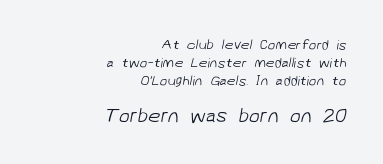
Q: Is the text bold? A: No.
Q: Is the text underlined? A: No.
Q: How is the paragraph aligned? A: Right-aligned.
Q: Is the spacing between letters normal or unusually wide? A: Normal.
Q: Is the spacing between lines tight, normal or loose? A: Normal.
Q: Which block of text is set in a larger size, the first (top) or the second (bottom)? A: The second (bottom) one.
